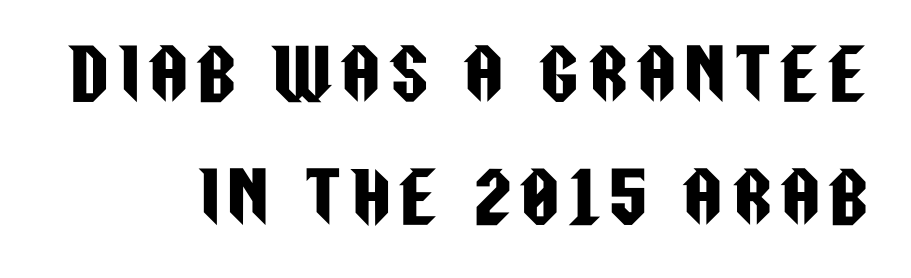
{"serif": "no", "italic": "no", "width": "condensed", "stroke_contrast": "low", "x_height": "large", "monospaced": "no", "underline": "no", "line_spacing_ratio": 1.84, "glyph_px": 67}
